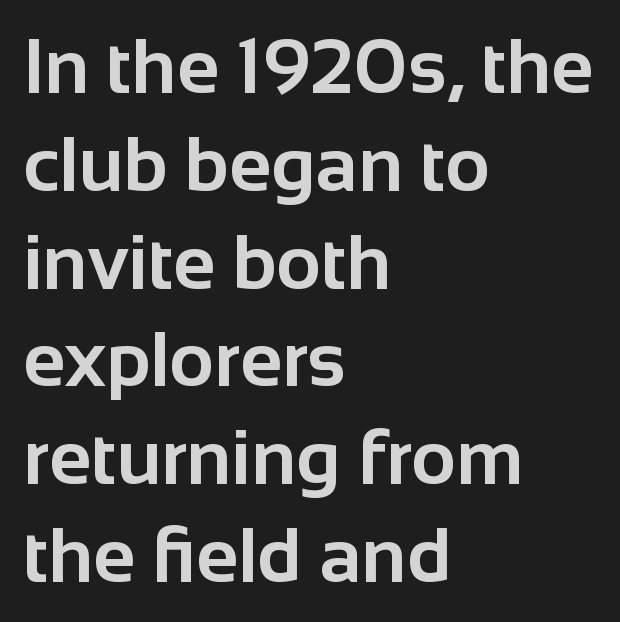
Q: Is the text bold? A: Yes.
Q: Is the text italic (slanted)? A: No, it is upright.
Q: Is the typeface a serif or a sans-serif typeface? A: Sans-serif.
Q: Is the text underlined? A: No.
Q: How is the paragraph aligned? A: Left-aligned.
Q: Is the spacing between letters normal or unusually wide? A: Normal.
Q: Is the spacing between lines tight, normal or loose? A: Normal.
Q: Width (condensed, normal, or wide)? A: Normal.
Q: Stroke contrast? A: Low.
Q: x-height? A: Medium.
Q: Monospaced? A: No.
